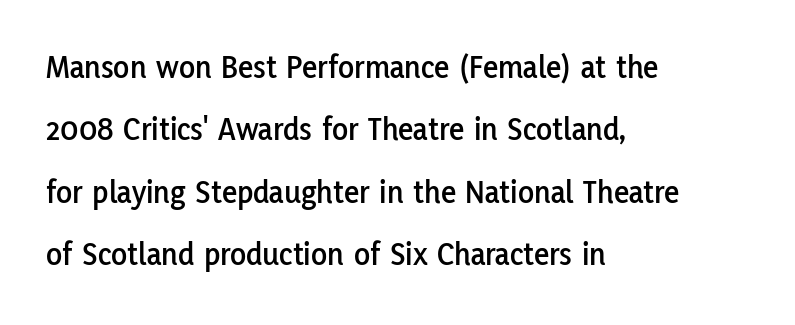
The image shows 33 px sans-serif type, upright; set left-aligned, line spacing 1.89x, normal letter spacing, not underlined; low stroke contrast and a medium x-height.
